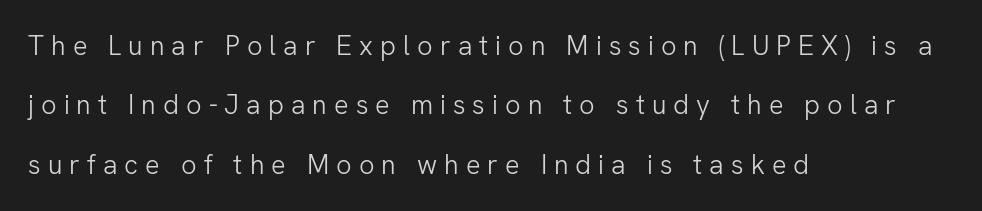
{"italic": "no", "bold": "no", "underline": "no", "align": "left", "line_spacing": "loose", "line_spacing_ratio": 2.2, "letter_spacing": "wide", "letter_spacing_em": 0.26, "glyph_px": 27}
